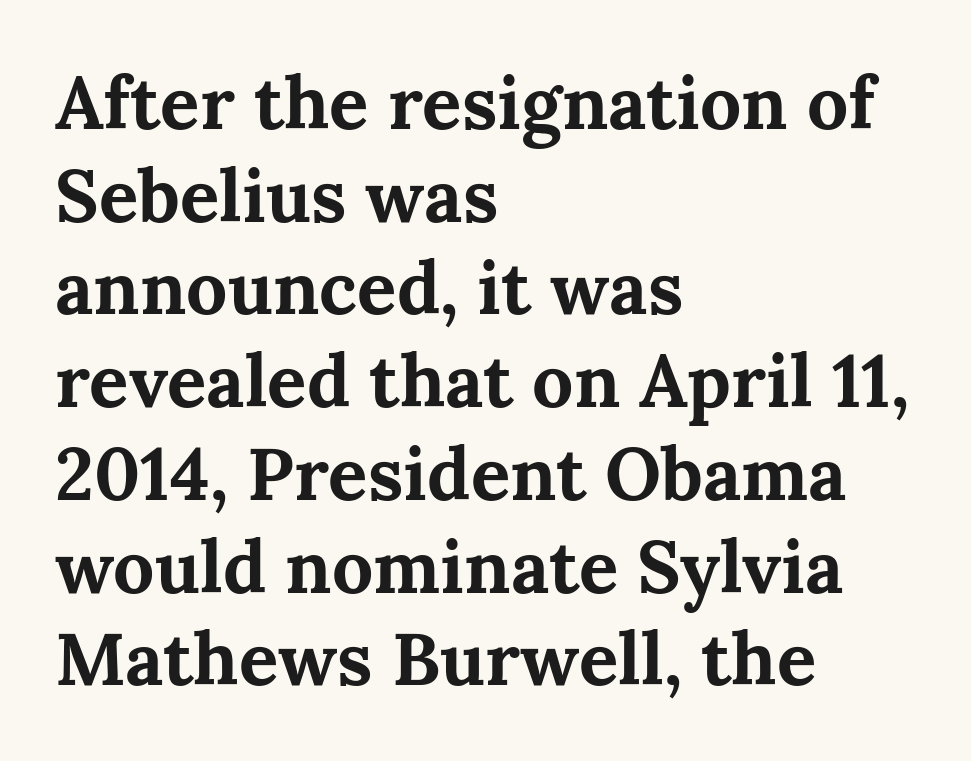
{"serif": "yes", "italic": "no", "bold": "yes", "weight": "bold", "width": "normal", "stroke_contrast": "medium", "x_height": "medium", "monospaced": "no", "underline": "no", "align": "left", "line_spacing": "normal", "line_spacing_ratio": 1.27, "letter_spacing": "normal", "letter_spacing_em": 0.0, "glyph_px": 73}
